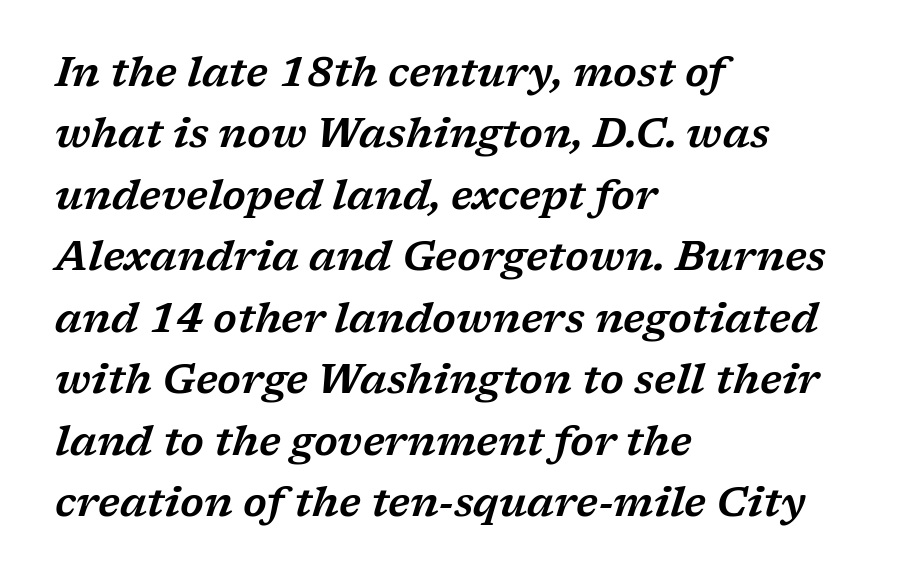
The image shows 41 px wide serif type, italic (leaning right); set left-aligned, normal line spacing (1.5x), normal letter spacing, not underlined; low stroke contrast and a medium x-height.
